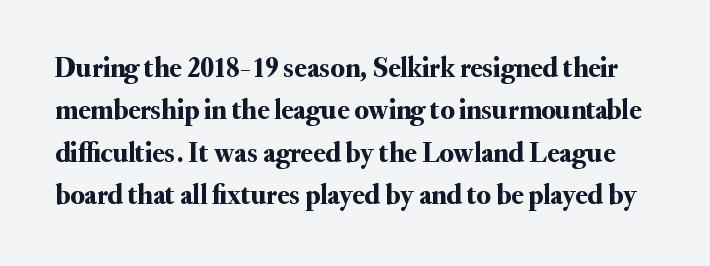
The image shows 28 px serif type, upright; set normal line spacing (1.51x), normal letter spacing, not underlined; medium stroke contrast and a small x-height.
